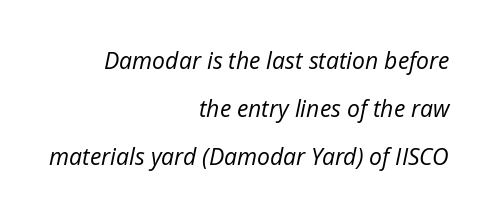
Line endings align vertically; line beginnings do not. Reading down the column, the eye jumps a long way to each next line. The typeface has the unassuming heft of standard copy or less. No extra tracking has been applied to these lines. The rendering applies a slant to the glyphs. The glyphs are unaccompanied by any horizontal stroke below them.
